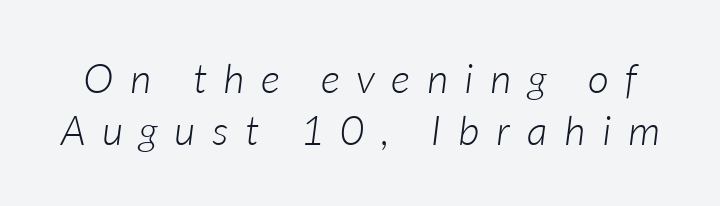
{"italic": "yes", "lean": "right", "slant_degrees": 7, "bold": "no", "weight": "light", "width": "normal", "stroke_contrast": "low", "x_height": "medium", "monospaced": "no", "underline": "no", "line_spacing": "normal", "line_spacing_ratio": 1.26, "letter_spacing": "wide", "letter_spacing_em": 0.41, "glyph_px": 41}
